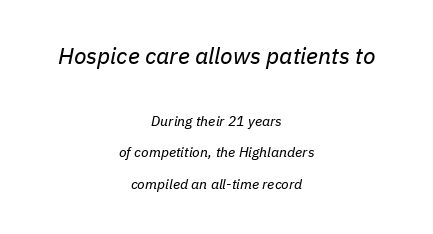
Q: Is the text bold? A: No.
Q: Is the text italic (slanted)? A: Yes, it leans right by about 11 degrees.
Q: Is the text underlined? A: No.
Q: How is the paragraph aligned? A: Centered.
Q: Is the spacing between letters normal or unusually wide? A: Normal.
Q: Is the spacing between lines tight, normal or loose? A: Loose.
Q: Which block of text is set in a larger size, the first (top) or the second (bottom)? A: The first (top) one.
